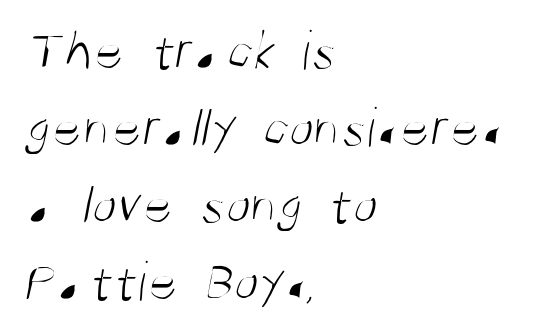
The image shows 57 px light, condensed sans-serif type; set left-aligned, normal line spacing (1.35x), normal letter spacing, not underlined; medium stroke contrast and a large x-height.
